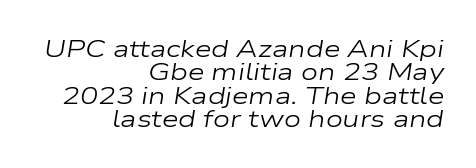
{"italic": "yes", "lean": "right", "slant_degrees": 9, "bold": "no", "underline": "no", "align": "right", "line_spacing": "tight", "line_spacing_ratio": 0.97, "letter_spacing": "normal", "letter_spacing_em": 0.0, "glyph_px": 24}
